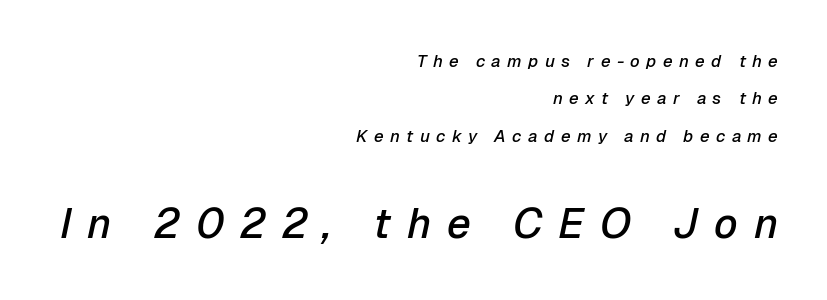
{"italic": "yes", "lean": "right", "slant_degrees": 12, "bold": "semi", "weight": "semibold", "width": "normal", "stroke_contrast": "low", "x_height": "medium", "monospaced": "no", "underline": "no", "align": "right", "line_spacing": "loose", "line_spacing_ratio": 2.2, "letter_spacing": "wide", "letter_spacing_em": 0.38, "larger_block": "second", "size_ratio": 2.47, "glyph_px": 42}
